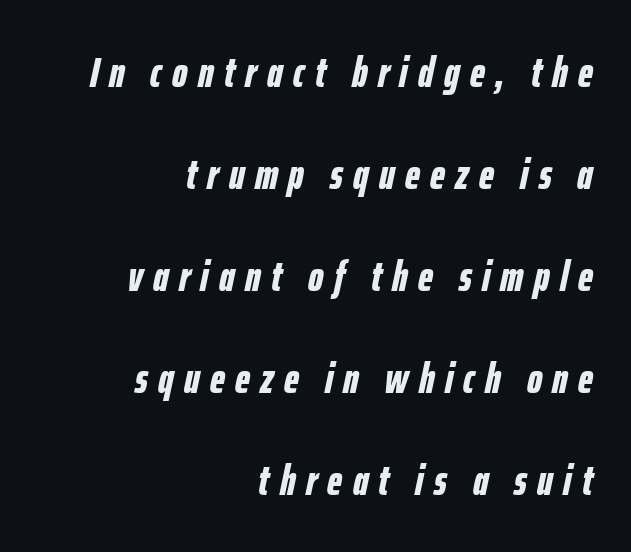
Would a proofreader flag this as italicized? Yes. Spacing verdict: proportional, widths tailored to each character. In terms of weight, the rendering is a true, heavy bold. Check the space under the baseline: it is left empty. Notice how the passage keeps a crisp vertical edge on the right only. Tracking here is generous; glyphs stand well apart from one another.
